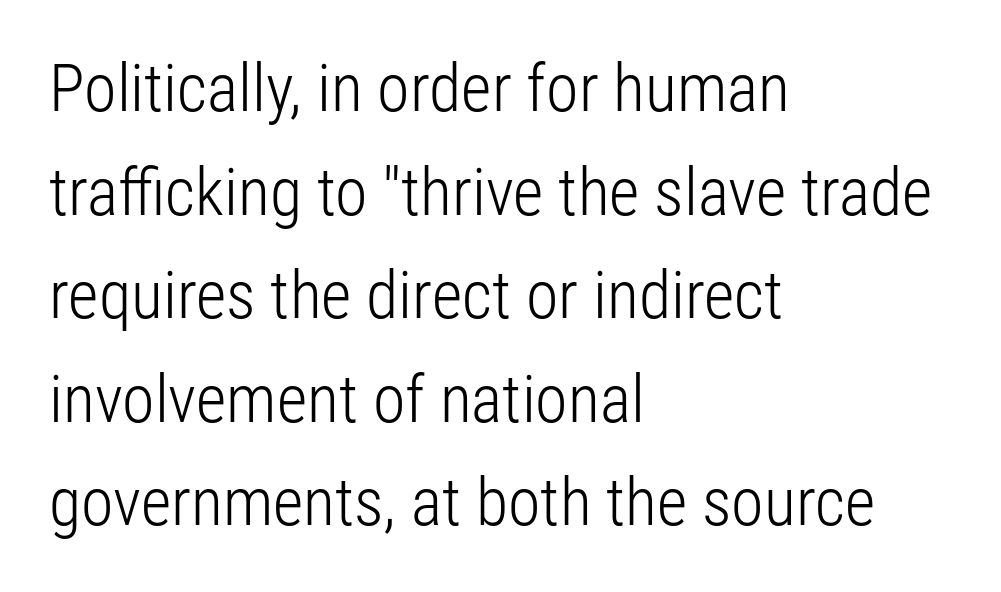
The designer left line spacing at the default. Italic? Not at all — the glyphs are vertical. Here the designer chose a conventional face with non-uniform glyph widths. Standard letterfit; no display-style spreading of the glyphs.
